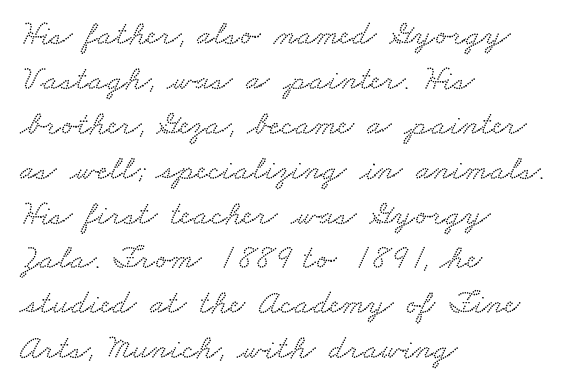
The image shows 34 px wide serif type; set left-aligned, normal line spacing (1.32x), normal letter spacing, not underlined; low stroke contrast and a small x-height.
